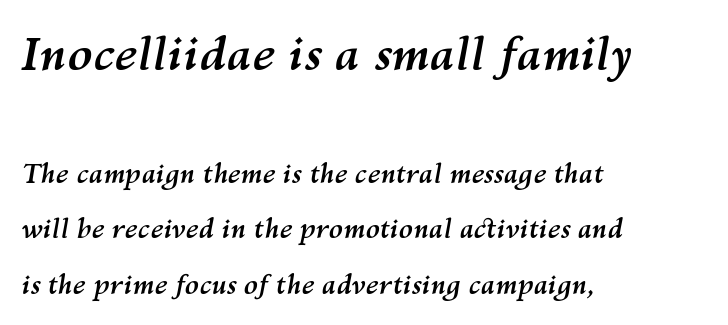
Underlining? Definitely not there. Casual observation: everything's shoved over to the left. Pretty heavy lettering here — definitely bold. The rendering uses a large line-height, opening up the rows.
